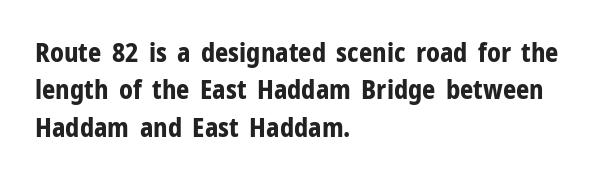
{"italic": "no", "bold": "yes", "underline": "no", "align": "left", "line_spacing": "normal", "line_spacing_ratio": 1.44, "letter_spacing": "normal", "letter_spacing_em": 0.0, "glyph_px": 26}
